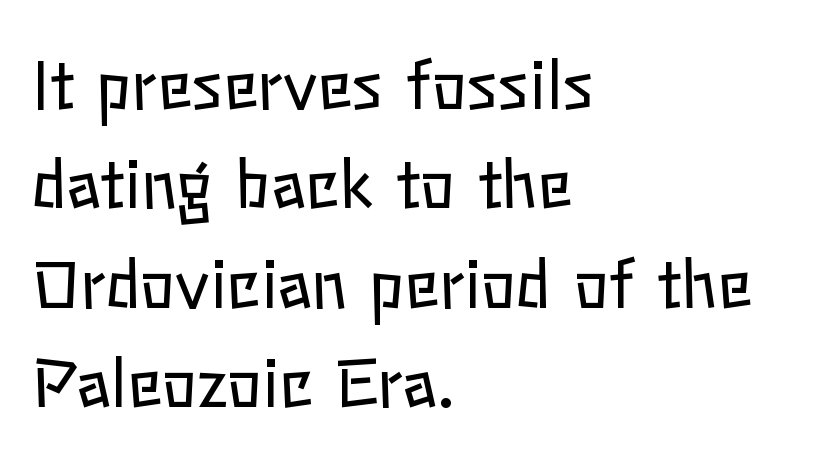
Q: Is the text bold? A: No.
Q: Is the text italic (slanted)? A: No, it is upright.
Q: Is the text underlined? A: No.
Q: How is the paragraph aligned? A: Left-aligned.
Q: Is the spacing between letters normal or unusually wide? A: Normal.
Q: Is the spacing between lines tight, normal or loose? A: Normal.
Q: Width (condensed, normal, or wide)? A: Normal.
Q: Stroke contrast? A: Low.
Q: x-height? A: Medium.
Q: Monospaced? A: No.
